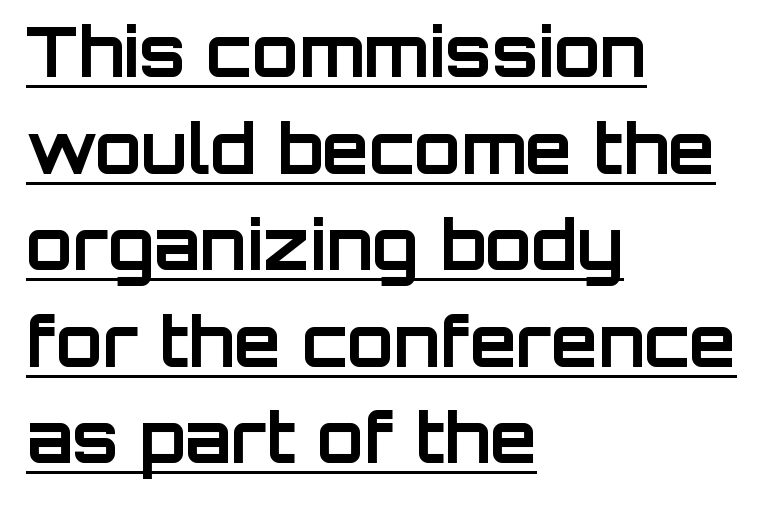
A normal amount of white space separates one row of letters from the next. Emphasis is given by a line drawn under the lettering. The typesetter chose a ragged-right arrangement here. Ordinary non-slanted type is in use.
